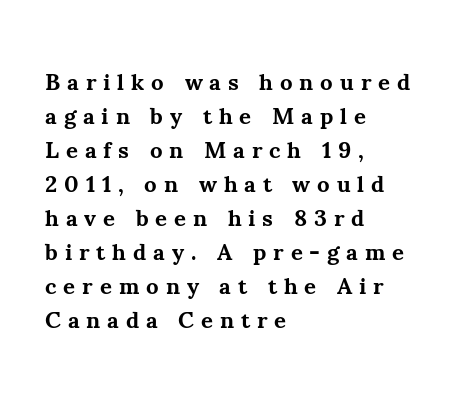
{"italic": "no", "bold": "yes", "underline": "no", "align": "left", "line_spacing": "normal", "line_spacing_ratio": 1.48, "letter_spacing": "wide", "letter_spacing_em": 0.3, "glyph_px": 23}
